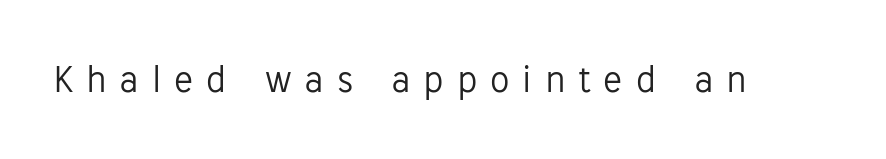
The image shows 39 px light sans-serif type, upright; set unusually wide letter spacing (+0.33 em), not underlined; low stroke contrast and a medium x-height.
